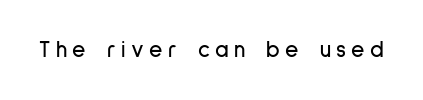
The image shows 23 px text type, upright; set unusually wide letter spacing (+0.23 em), not underlined.
